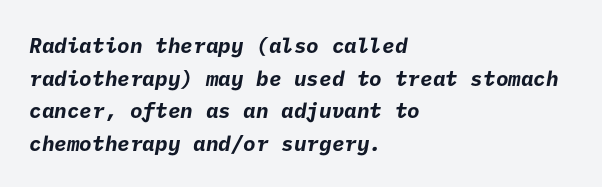
{"bold": "yes", "underline": "no", "align": "left", "line_spacing": "normal", "line_spacing_ratio": 1.55, "letter_spacing": "normal", "letter_spacing_em": 0.0, "glyph_px": 21}
